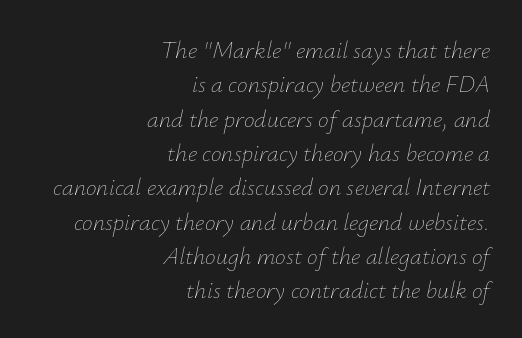
Q: Is the text bold? A: No.
Q: Is the text italic (slanted)? A: Yes, it leans right by about 12 degrees.
Q: Is the text underlined? A: No.
Q: How is the paragraph aligned? A: Right-aligned.
Q: Is the spacing between letters normal or unusually wide? A: Normal.
Q: Is the spacing between lines tight, normal or loose? A: Normal.
